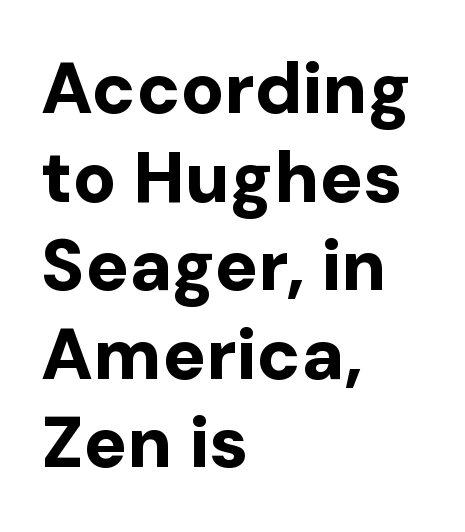
Q: Is the text bold? A: Yes.
Q: Is the text italic (slanted)? A: No, it is upright.
Q: Is the typeface a serif or a sans-serif typeface? A: Sans-serif.
Q: Is the text underlined? A: No.
Q: How is the paragraph aligned? A: Left-aligned.
Q: Is the spacing between letters normal or unusually wide? A: Normal.
Q: Width (condensed, normal, or wide)? A: Normal.
Q: Stroke contrast? A: Low.
Q: x-height? A: Medium.
Q: Monospaced? A: No.
